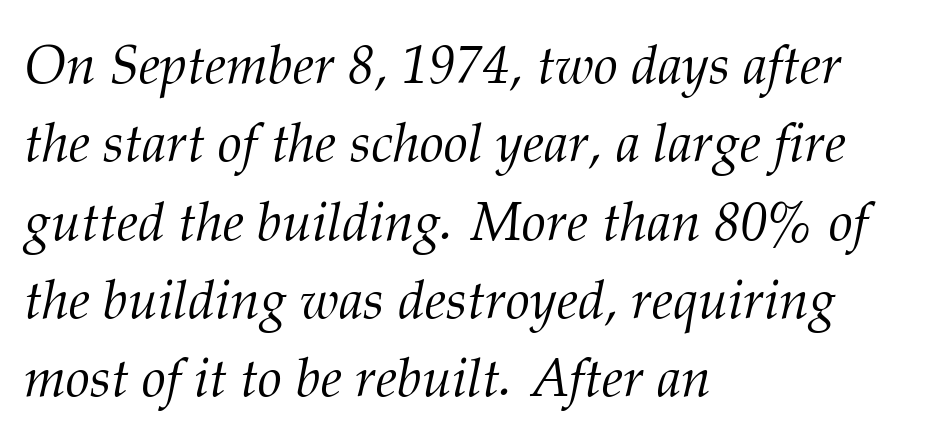
{"serif": "yes", "italic": "yes", "lean": "right", "slant_degrees": 12, "bold": "no", "weight": "light", "width": "normal", "stroke_contrast": "medium", "x_height": "medium", "monospaced": "no", "underline": "no", "align": "left", "line_spacing": "normal", "line_spacing_ratio": 1.45, "letter_spacing": "normal", "letter_spacing_em": 0.0, "glyph_px": 54}
